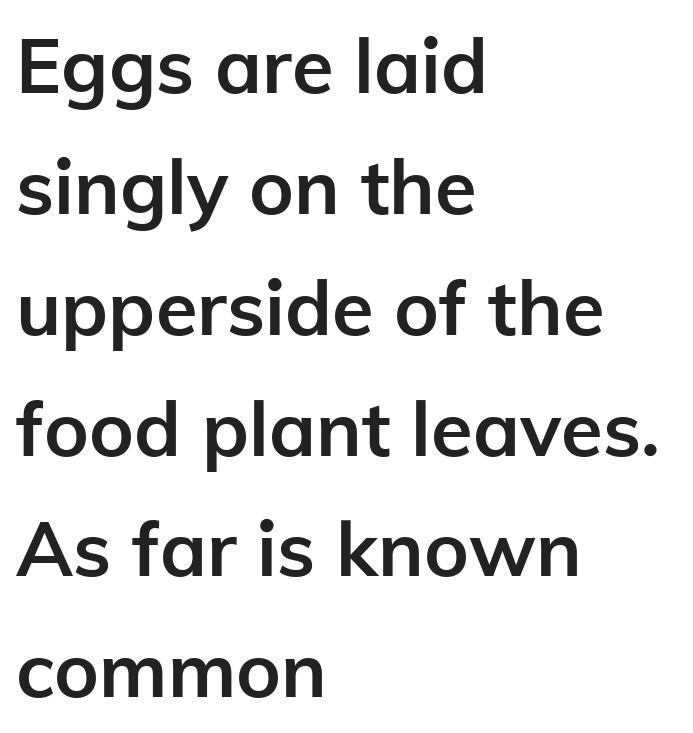
The image shows 76 px semibold sans-serif type, upright; set left-aligned, normal line spacing (1.59x), normal letter spacing, not underlined; low stroke contrast and a medium x-height.
